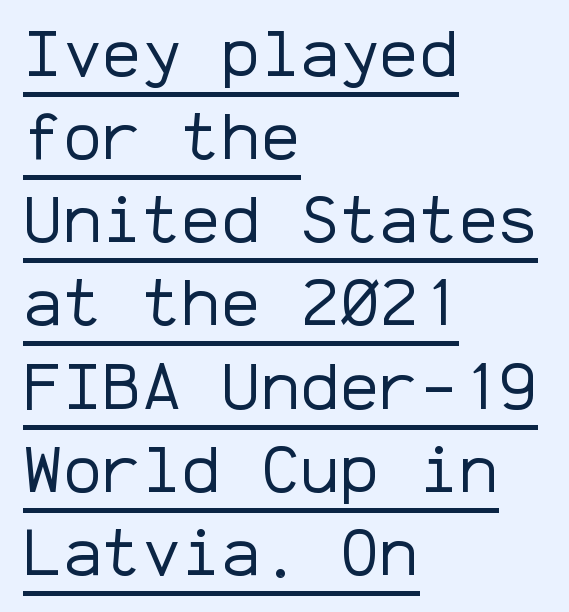
The horizontal fit of the characters is conventional and even. You could count columns in this text — the font is strictly monospaced. Summary of weight: not heavy and not bold. Stroke terminals: plain, sans-serif. The lines in this sample share a left origin and differ only in where they stop.
